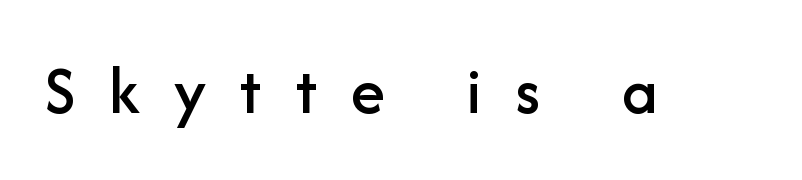
{"serif": "no", "italic": "no", "width": "normal", "stroke_contrast": "low", "x_height": "medium", "monospaced": "no", "underline": "no", "letter_spacing": "wide", "letter_spacing_em": 0.49, "glyph_px": 69}
